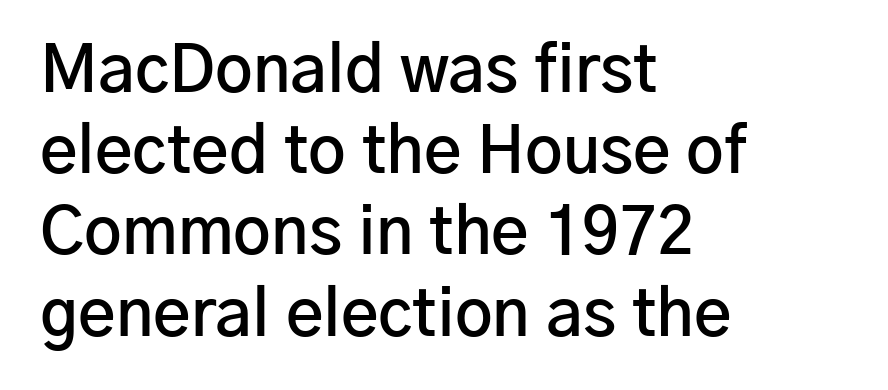
Q: Is the text bold? A: Semi-bold.
Q: Is the text italic (slanted)? A: No, it is upright.
Q: Is the typeface a serif or a sans-serif typeface? A: Sans-serif.
Q: Is the text underlined? A: No.
Q: How is the paragraph aligned? A: Left-aligned.
Q: Is the spacing between letters normal or unusually wide? A: Normal.
Q: Is the spacing between lines tight, normal or loose? A: Normal.
Q: Width (condensed, normal, or wide)? A: Normal.
Q: Stroke contrast? A: Low.
Q: x-height? A: Medium.
Q: Monospaced? A: No.
